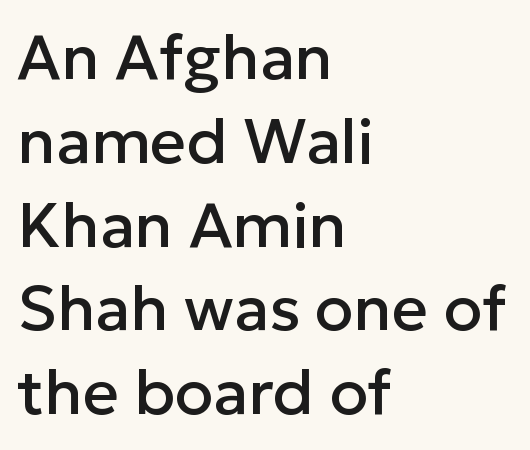
{"serif": "no", "italic": "no", "width": "normal", "stroke_contrast": "low", "x_height": "medium", "monospaced": "no", "underline": "no", "align": "left", "line_spacing": "normal", "line_spacing_ratio": 1.33, "letter_spacing": "normal", "letter_spacing_em": 0.0, "glyph_px": 63}
